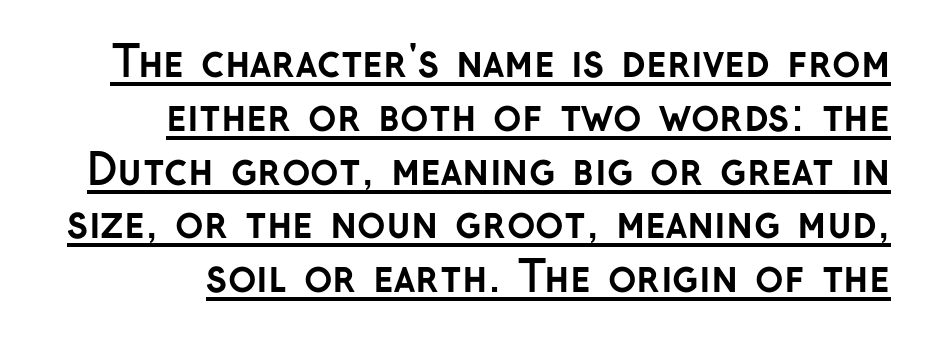
{"serif": "no", "italic": "no", "bold": "yes", "weight": "semibold", "width": "normal", "stroke_contrast": "low", "x_height": "medium", "monospaced": "no", "underline": "yes", "align": "right", "line_spacing": "normal", "line_spacing_ratio": 1.28, "letter_spacing": "normal", "letter_spacing_em": 0.0, "glyph_px": 42}
